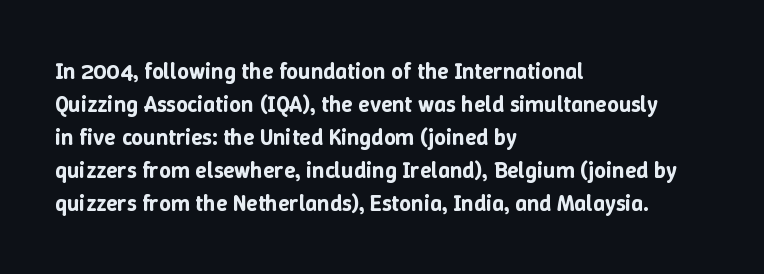
The image shows 23 px text type, upright; set left-aligned, normal line spacing (1.43x), normal letter spacing, not underlined.
